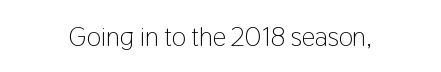
{"italic": "no", "bold": "no", "underline": "no", "align": "center", "letter_spacing": "normal", "letter_spacing_em": 0.0, "glyph_px": 27}
